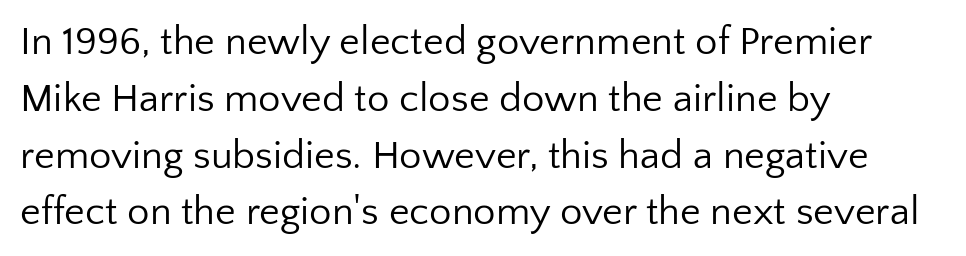
The image shows 40 px regular-weight sans-serif type, upright; set left-aligned, normal line spacing (1.42x), normal letter spacing, not underlined; low stroke contrast and a medium x-height.
